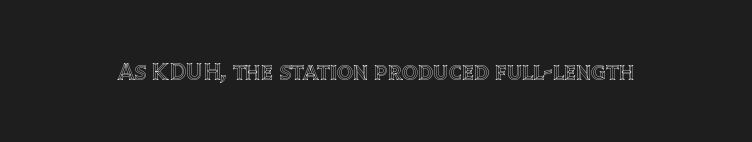
The image shows 25 px text type, upright; set normal letter spacing, not underlined.
